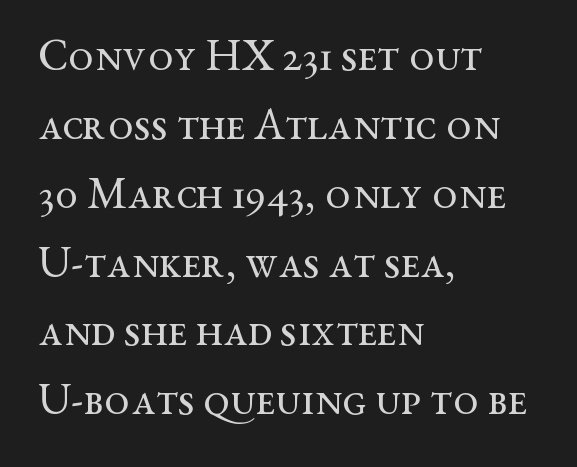
Q: Is the text bold? A: No.
Q: Is the text italic (slanted)? A: No, it is upright.
Q: Is the typeface a serif or a sans-serif typeface? A: Serif.
Q: Is the text underlined? A: No.
Q: How is the paragraph aligned? A: Left-aligned.
Q: Is the spacing between letters normal or unusually wide? A: Normal.
Q: Is the spacing between lines tight, normal or loose? A: Normal.
Q: Width (condensed, normal, or wide)? A: Wide.
Q: Stroke contrast? A: Medium.
Q: x-height? A: Medium.
Q: Monospaced? A: No.
